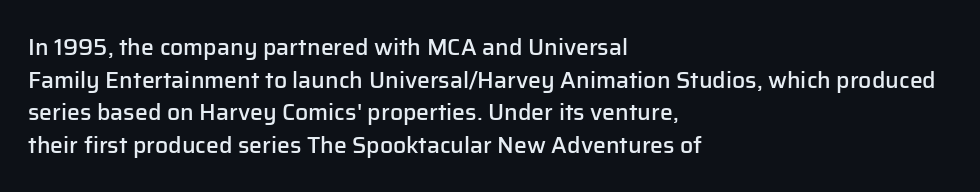
Q: Is the text bold? A: Semi-bold.
Q: Is the text italic (slanted)? A: No, it is upright.
Q: Is the text underlined? A: No.
Q: How is the paragraph aligned? A: Left-aligned.
Q: Is the spacing between letters normal or unusually wide? A: Normal.
Q: Is the spacing between lines tight, normal or loose? A: Normal.
